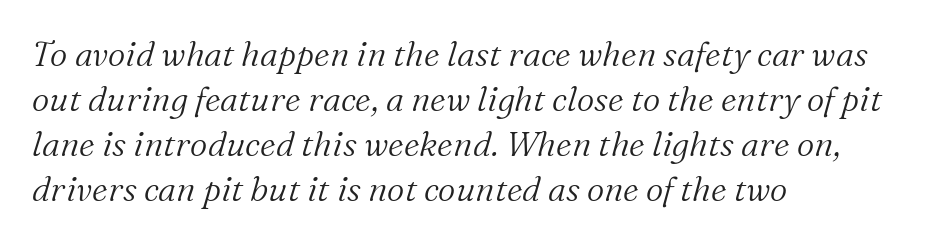
Q: Is the text bold? A: No.
Q: Is the text italic (slanted)? A: Yes, it leans right by about 16 degrees.
Q: Is the typeface a serif or a sans-serif typeface? A: Serif.
Q: Is the text underlined? A: No.
Q: How is the paragraph aligned? A: Left-aligned.
Q: Is the spacing between letters normal or unusually wide? A: Normal.
Q: Is the spacing between lines tight, normal or loose? A: Normal.
Q: Width (condensed, normal, or wide)? A: Normal.
Q: Stroke contrast? A: Medium.
Q: x-height? A: Medium.
Q: Monospaced? A: No.
